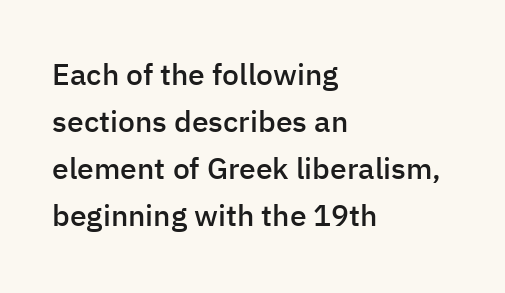
{"serif": "no", "italic": "no", "bold": "semi", "weight": "semibold", "width": "normal", "stroke_contrast": "low", "x_height": "medium", "monospaced": "no", "underline": "no", "align": "left", "line_spacing": "normal", "line_spacing_ratio": 1.57, "letter_spacing": "normal", "letter_spacing_em": 0.0, "glyph_px": 30}
